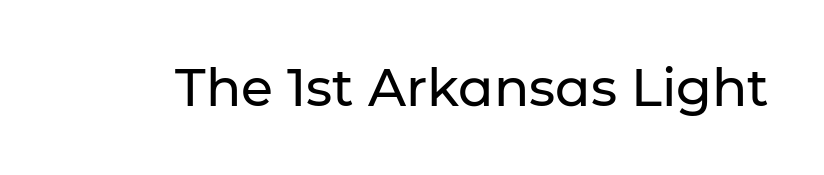
The image shows 52 px sans-serif type, upright; set normal letter spacing, not underlined; low stroke contrast and a medium x-height.
